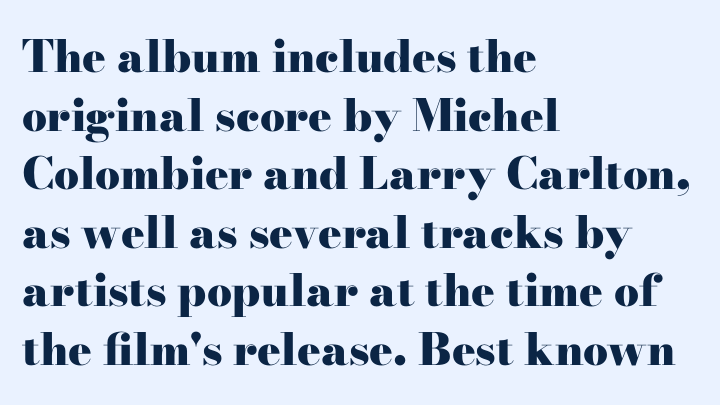
The rendering uses natural spacing where letterforms have individual widths. Weight: bold. No word sits above an underline. These lines stack with their left ends in a neat column.
